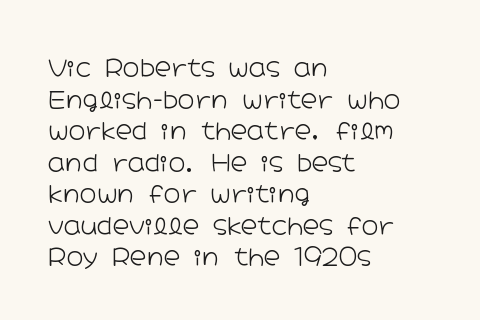
The image shows 23 px text type, upright; set left-aligned, normal line spacing (1.37x), normal letter spacing, not underlined.
